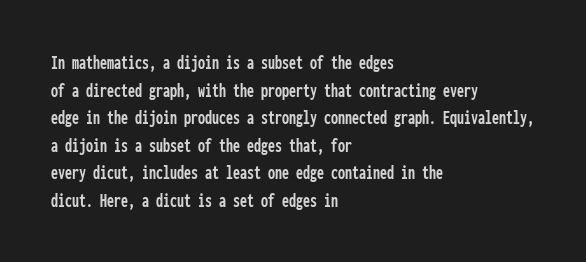
The image shows 20 px text type, upright; set left-aligned, normal line spacing (1.38x), normal letter spacing, not underlined.
